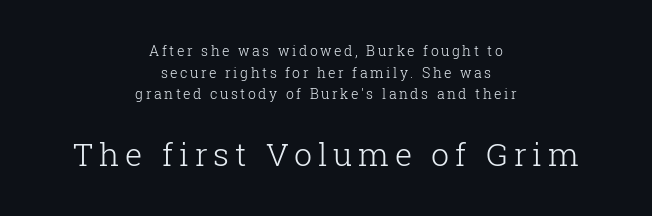
Q: Is the text bold? A: No.
Q: Is the text italic (slanted)? A: No, it is upright.
Q: Is the typeface a serif or a sans-serif typeface? A: Serif.
Q: Is the text underlined? A: No.
Q: How is the paragraph aligned? A: Centered.
Q: Is the spacing between lines tight, normal or loose? A: Normal.
Q: Which block of text is set in a larger size, the first (top) or the second (bottom)? A: The second (bottom) one.
Q: Width (condensed, normal, or wide)? A: Normal.
Q: Stroke contrast? A: Low.
Q: x-height? A: Medium.
Q: Monospaced? A: No.
